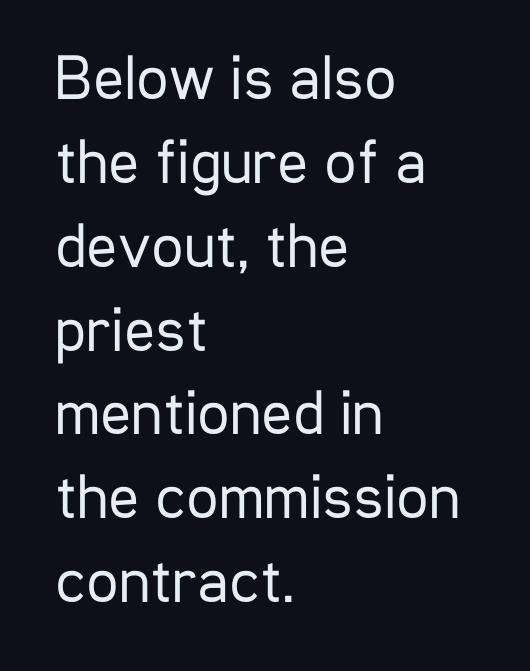
The image shows 64 px regular-weight, condensed sans-serif type, upright; set left-aligned, normal line spacing (1.31x), normal letter spacing, not underlined; low stroke contrast and a medium x-height.
